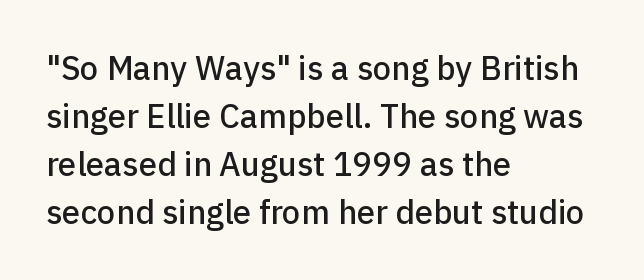
Q: Is the text italic (slanted)? A: No, it is upright.
Q: Is the typeface a serif or a sans-serif typeface? A: Sans-serif.
Q: Is the text underlined? A: No.
Q: How is the paragraph aligned? A: Left-aligned.
Q: Is the spacing between letters normal or unusually wide? A: Normal.
Q: Is the spacing between lines tight, normal or loose? A: Normal.
Q: Width (condensed, normal, or wide)? A: Normal.
Q: Stroke contrast? A: Low.
Q: x-height? A: Medium.
Q: Monospaced? A: No.
